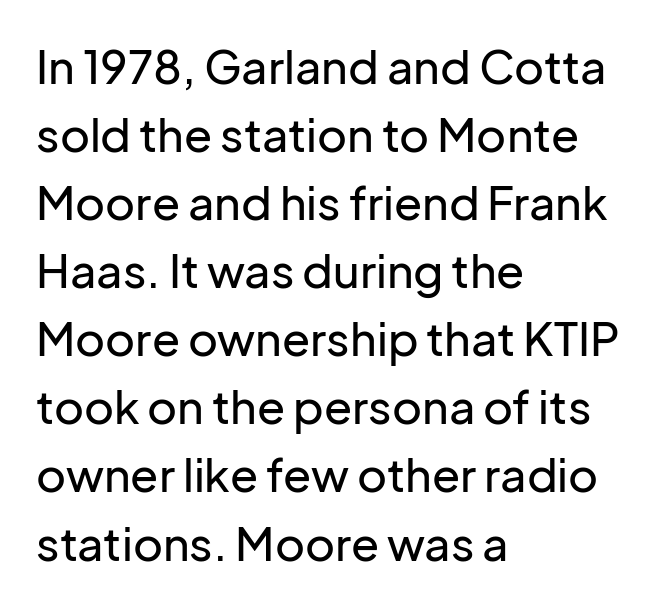
Vertical spacing — default. The letters carry no serifs — their stems end cleanly without finishing strokes. Typeset ragged right — the left edge is the straight one. Character widths vary here, with narrow letters taking less room than wide ones.
